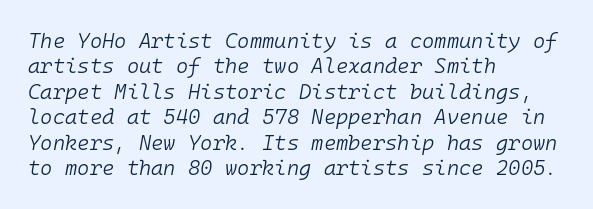
{"italic": "yes", "lean": "right", "slant_degrees": 10, "bold": "no", "underline": "no", "align": "left", "line_spacing_ratio": 1.21, "letter_spacing": "normal", "letter_spacing_em": 0.0, "glyph_px": 21}
